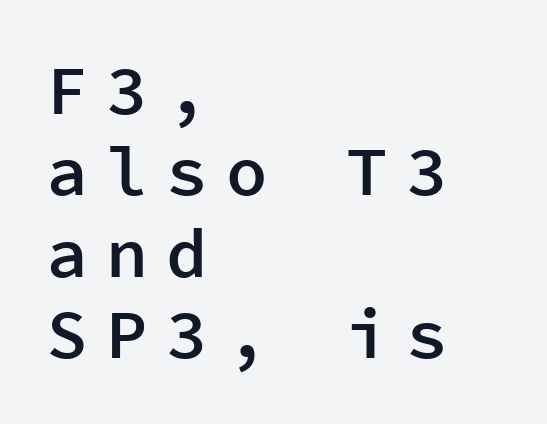
{"serif": "no", "italic": "no", "bold": "semi", "weight": "semibold", "width": "normal", "stroke_contrast": "low", "x_height": "medium", "monospaced": "yes", "underline": "no", "align": "left", "line_spacing_ratio": 1.18, "letter_spacing": "wide", "letter_spacing_em": 0.27, "glyph_px": 69}
